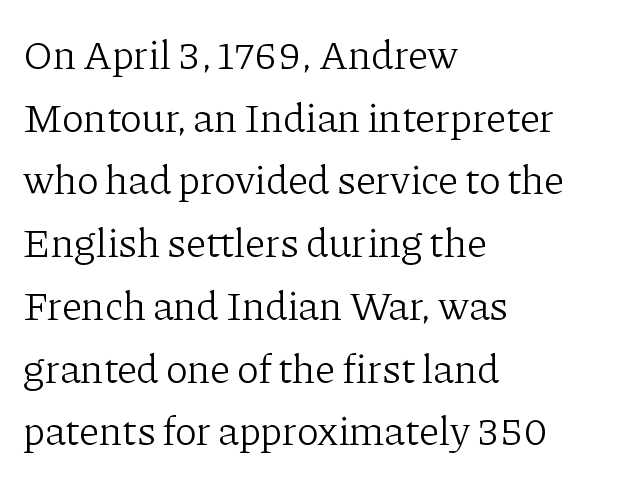
The image shows 41 px light serif type, upright; set left-aligned, normal line spacing (1.53x), normal letter spacing, not underlined; low stroke contrast and a medium x-height.
